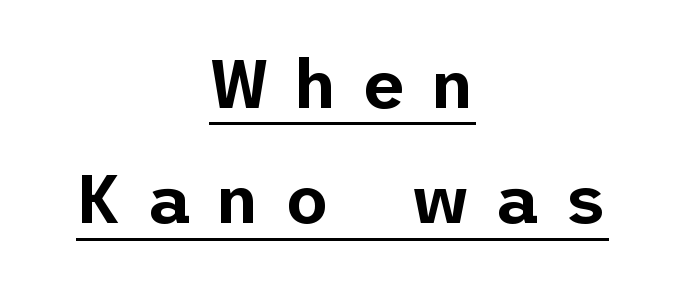
The image shows 69 px sans-serif type, upright; set centered, normal line spacing (1.67x), unusually wide letter spacing (+0.35 em), underlined; low stroke contrast and a medium x-height.
